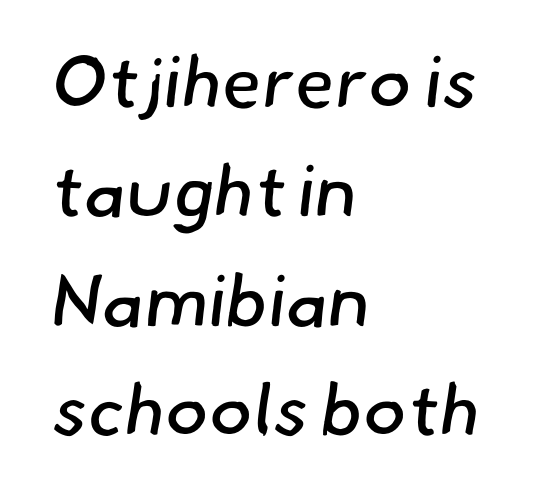
{"serif": "no", "bold": "no", "weight": "regular", "width": "normal", "stroke_contrast": "low", "x_height": "small", "monospaced": "no", "underline": "no", "align": "left", "line_spacing": "normal", "line_spacing_ratio": 1.5, "letter_spacing": "normal", "letter_spacing_em": 0.0, "glyph_px": 73}
